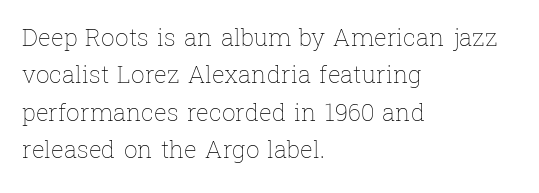
Evenly set lines give the paragraph a standard silhouette. Here the glyphs are tracked normally, forming tight word shapes. Rule under the text: the space is simply empty. Italic? Not at all — the glyphs are vertical. These glyphs show unthickened strokes, regular width or finer.
